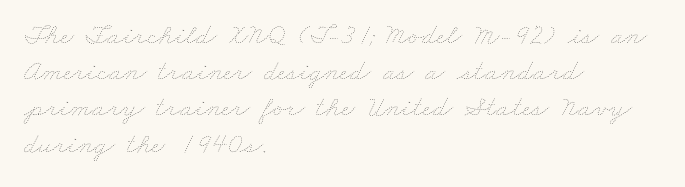
The image shows 29 px thin, wide type; set left-aligned, normal line spacing (1.25x), normal letter spacing, not underlined; low stroke contrast and a small x-height.
